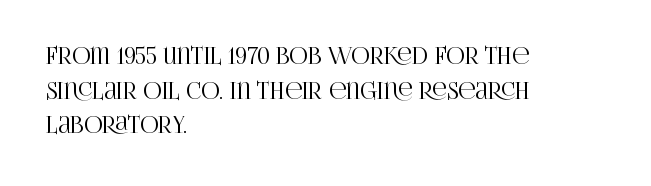
{"italic": "no", "underline": "no", "align": "left", "line_spacing": "normal", "line_spacing_ratio": 1.51, "letter_spacing": "normal", "letter_spacing_em": 0.0, "glyph_px": 23}
